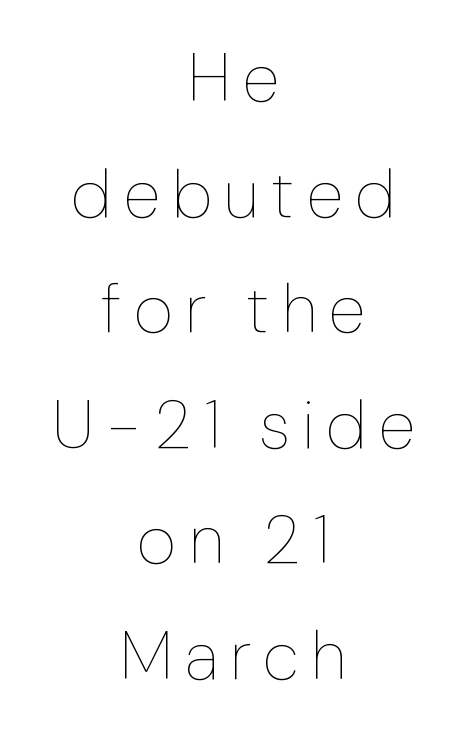
{"italic": "no", "bold": "no", "weight": "thin", "width": "normal", "stroke_contrast": "low", "x_height": "medium", "monospaced": "no", "underline": "no", "align": "center", "line_spacing": "normal", "line_spacing_ratio": 1.7, "glyph_px": 68}
